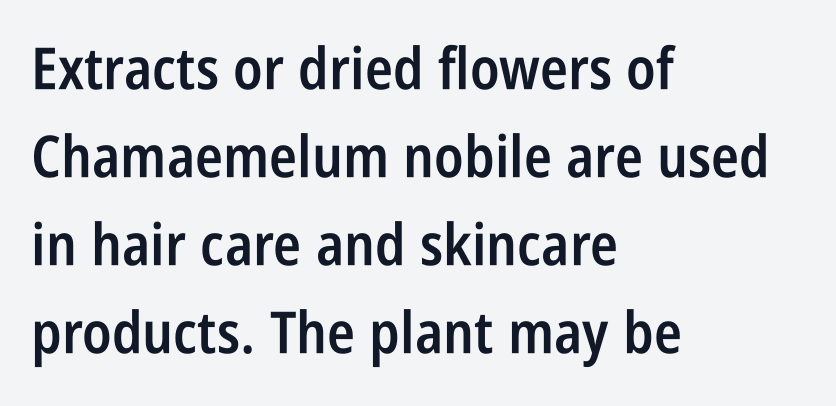
Q: Is the text bold? A: Semi-bold.
Q: Is the text italic (slanted)? A: No, it is upright.
Q: Is the typeface a serif or a sans-serif typeface? A: Sans-serif.
Q: Is the text underlined? A: No.
Q: How is the paragraph aligned? A: Left-aligned.
Q: Is the spacing between letters normal or unusually wide? A: Normal.
Q: Is the spacing between lines tight, normal or loose? A: Normal.
Q: Width (condensed, normal, or wide)? A: Condensed.
Q: Stroke contrast? A: Low.
Q: x-height? A: Large.
Q: Monospaced? A: No.
